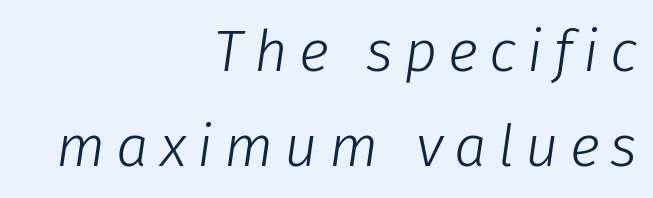
{"italic": "yes", "lean": "right", "slant_degrees": 8, "bold": "no", "weight": "light", "width": "normal", "stroke_contrast": "low", "x_height": "medium", "monospaced": "no", "underline": "no", "align": "right", "line_spacing": "normal", "line_spacing_ratio": 1.63, "glyph_px": 58}
